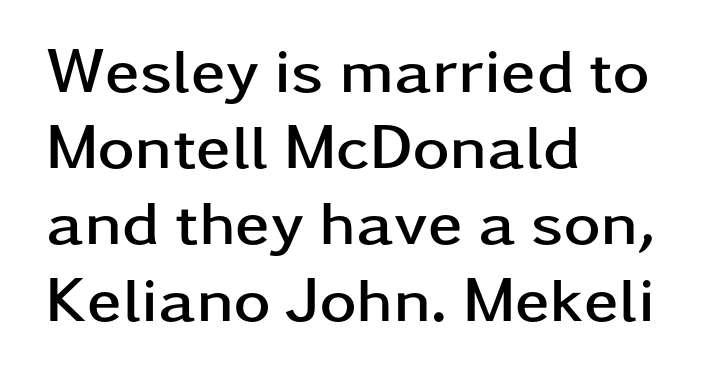
The specimen reads as upright at a glance. Classification — sans serif. Just letters on the line, the space beneath them empty. The letters advance in unequal steps, a hallmark of proportional type. Pretty heavy lettering here — definitely bold.
